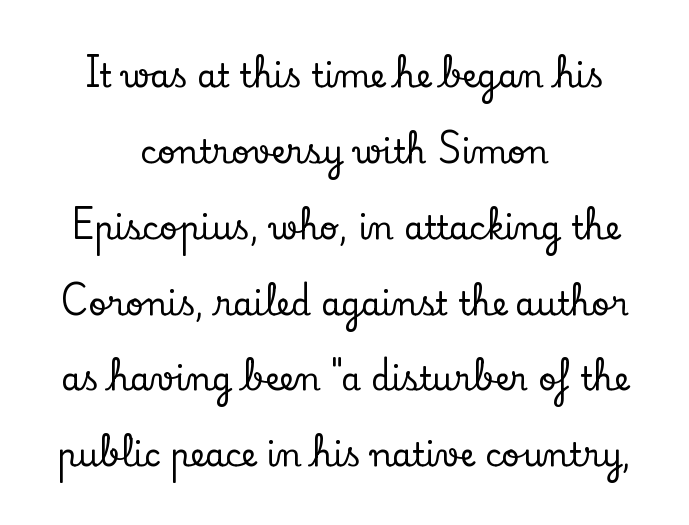
Looks like regular typesetting: each glyph gets only the width it needs. The text block is weighted toward neither margin, spreading evenly from the middle. Whoever set this chose breathing room over compactness in the vertical rhythm. Type without underlining.
